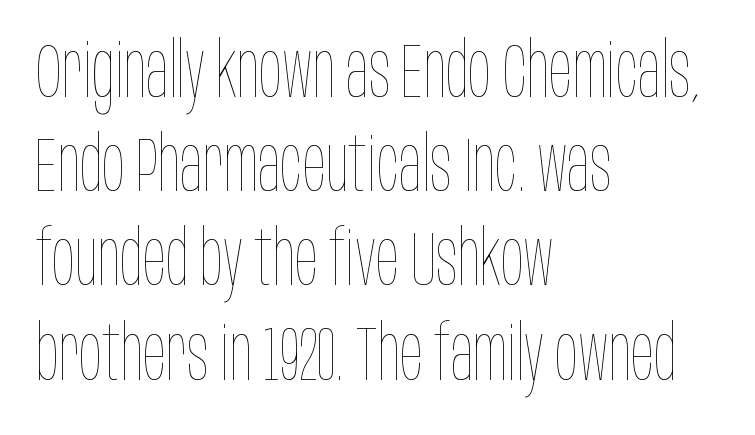
{"italic": "no", "bold": "no", "weight": "thin", "width": "condensed", "stroke_contrast": "low", "x_height": "large", "monospaced": "no", "underline": "no", "align": "left", "line_spacing_ratio": 1.24, "letter_spacing": "normal", "letter_spacing_em": 0.0, "glyph_px": 76}
